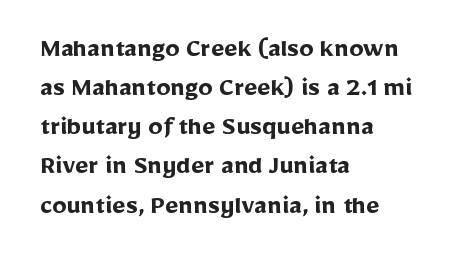
Q: Is the text bold? A: Yes.
Q: Is the text italic (slanted)? A: No, it is upright.
Q: Is the typeface a serif or a sans-serif typeface? A: Sans-serif.
Q: Is the text underlined? A: No.
Q: How is the paragraph aligned? A: Left-aligned.
Q: Is the spacing between letters normal or unusually wide? A: Normal.
Q: Is the spacing between lines tight, normal or loose? A: Normal.
Q: Width (condensed, normal, or wide)? A: Normal.
Q: Stroke contrast? A: Low.
Q: x-height? A: Medium.
Q: Monospaced? A: No.
